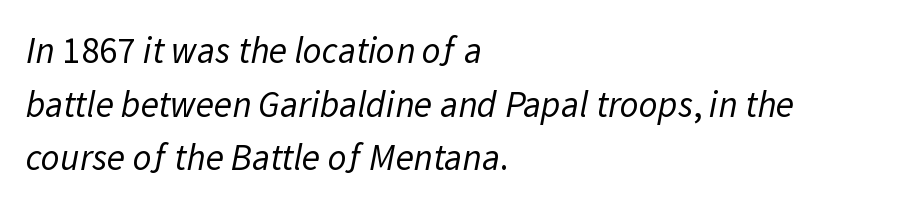
The image shows 37 px regular-weight sans-serif type; set left-aligned, normal line spacing (1.45x), normal letter spacing, not underlined; low stroke contrast and a medium x-height.
